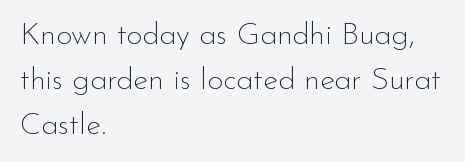
The font's upright variant was chosen for this text. This sample is left-justified, so line endings fall wherever the words run out. The typeface has the unassuming heft of standard copy or less. Here the glyphs are tracked normally, forming tight word shapes.
